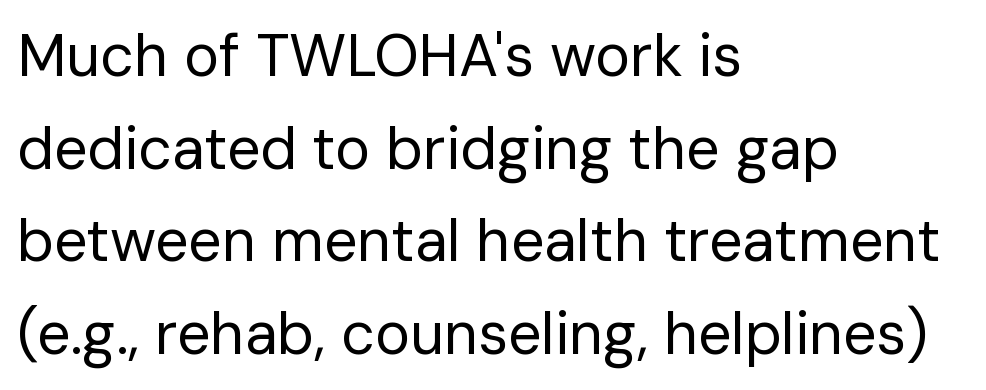
{"serif": "no", "italic": "no", "bold": "no", "weight": "regular", "width": "normal", "stroke_contrast": "low", "x_height": "medium", "monospaced": "no", "underline": "no", "align": "left", "line_spacing": "normal", "line_spacing_ratio": 1.57, "letter_spacing": "normal", "letter_spacing_em": 0.0, "glyph_px": 59}
